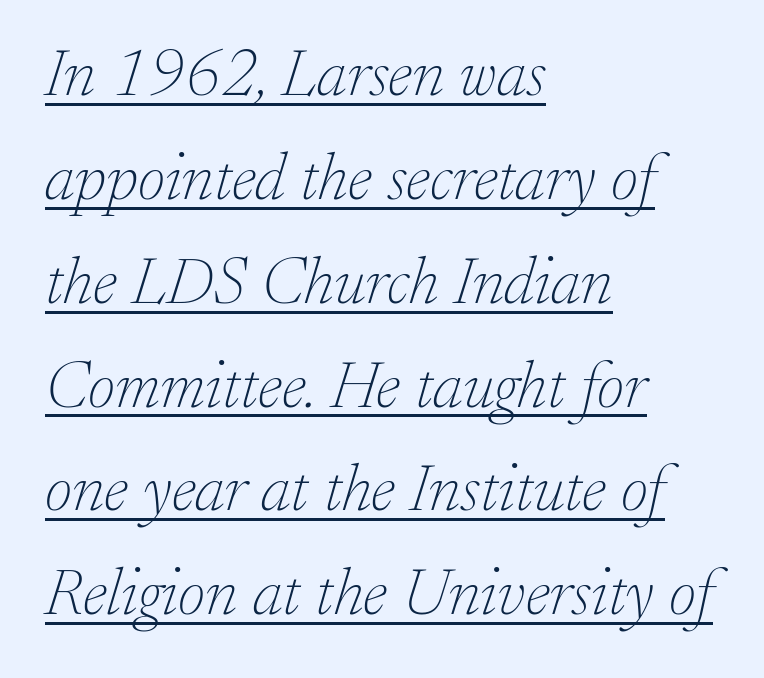
The image shows 67 px thin serif type, italic (leaning right); set left-aligned, normal line spacing (1.55x), normal letter spacing, underlined; low stroke contrast and a small x-height.
